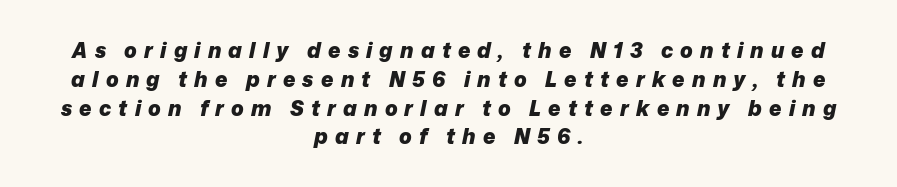
Tall strokes in this sample are angled rather than plumb. Line starts and ends both wander, symmetrically. Thick stems and heavy bowls — unmistakably bold. Evenly set lines give the paragraph a standard silhouette. Inter-character spacing is expanded well beyond the font's built-in metrics.
